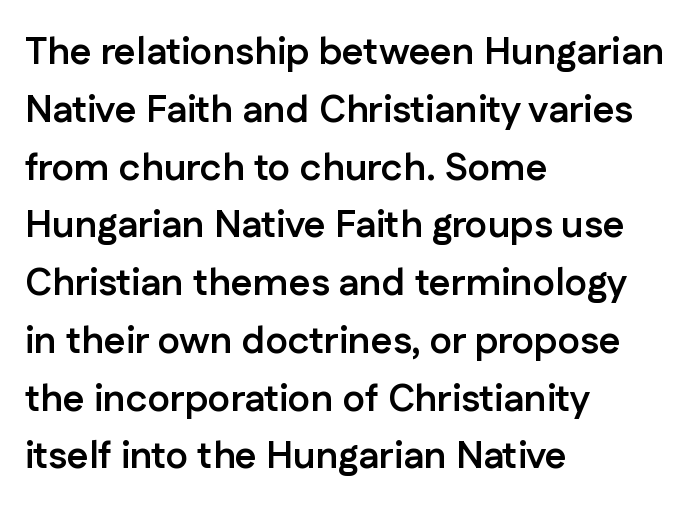
{"serif": "no", "italic": "no", "bold": "yes", "weight": "semibold", "width": "normal", "stroke_contrast": "low", "x_height": "medium", "monospaced": "no", "underline": "no", "align": "left", "line_spacing": "normal", "line_spacing_ratio": 1.52, "letter_spacing": "normal", "letter_spacing_em": 0.0, "glyph_px": 38}
